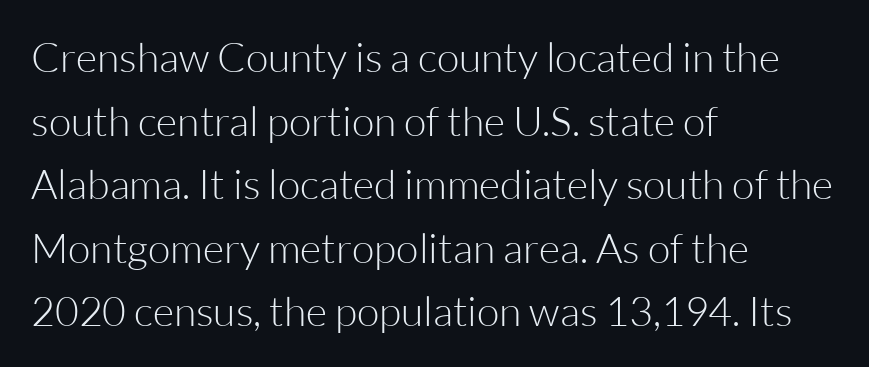
The image shows 41 px light sans-serif type, upright; set left-aligned, normal line spacing (1.55x), normal letter spacing, not underlined; low stroke contrast and a medium x-height.
